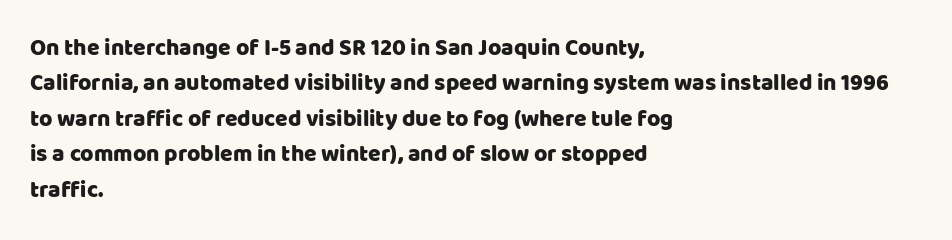
Nope, not italic — everything's standing straight. Words appear dense and cohesive because spacing is normal. The baseline area is clear. These lines sit exactly where default settings would place them. The compositor pushed each line to the left boundary.
